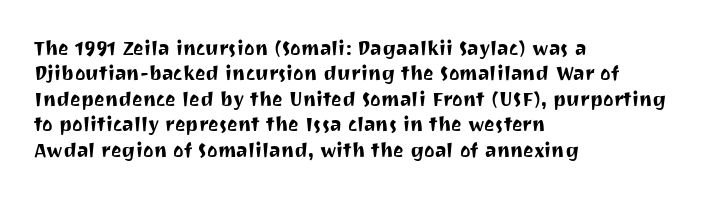
Layout note: lines flush left. The zone under the glyphs is completely vacant. The gaps between neighbouring characters are ordinary and unremarkable. Ascenders rise straight up at ninety degrees. Leading matches the norm, producing a regular column.
